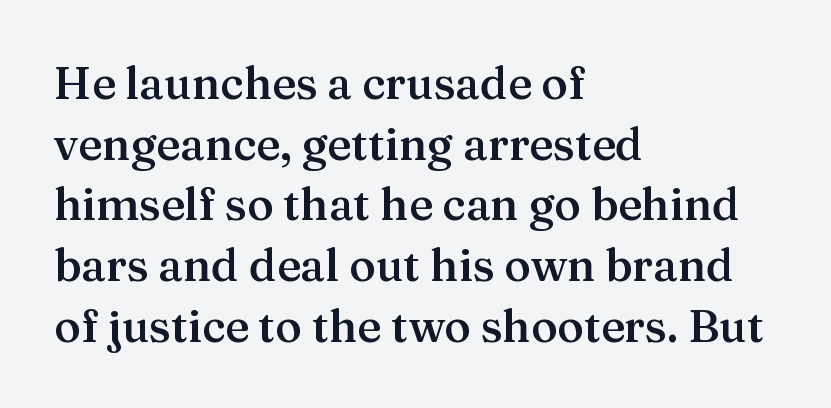
{"serif": "yes", "italic": "no", "bold": "semi", "weight": "semibold", "width": "normal", "stroke_contrast": "medium", "x_height": "medium", "monospaced": "no", "underline": "no", "align": "left", "line_spacing": "normal", "line_spacing_ratio": 1.35, "letter_spacing": "normal", "letter_spacing_em": 0.0, "glyph_px": 45}
